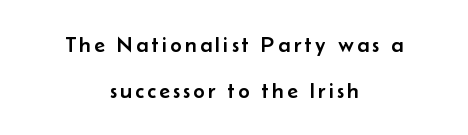
The image shows 22 px text type, upright; set centered, loose line spacing (2.09x), not underlined.
